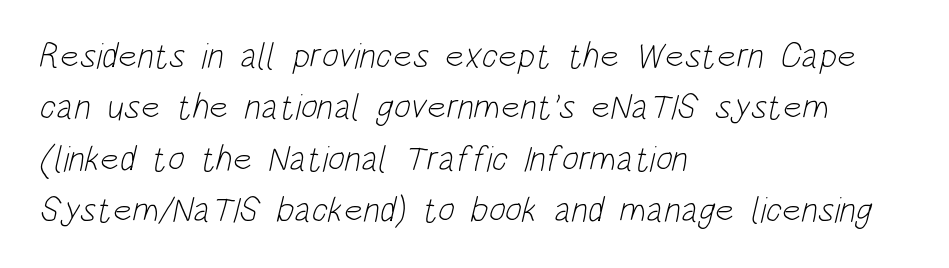
{"serif": "no", "bold": "no", "weight": "light", "width": "condensed", "stroke_contrast": "low", "x_height": "large", "monospaced": "no", "underline": "no", "align": "left", "line_spacing": "normal", "line_spacing_ratio": 1.43, "letter_spacing": "normal", "letter_spacing_em": 0.0, "glyph_px": 36}
